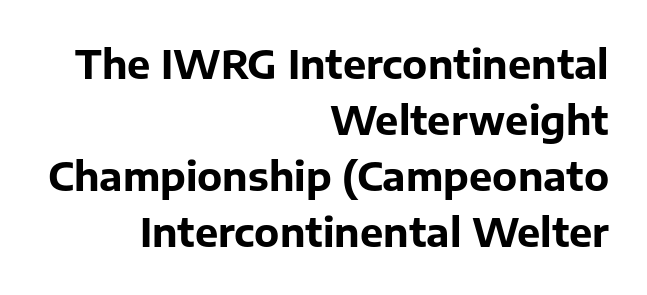
The image shows 39 px bold sans-serif type, upright; set right-aligned, normal line spacing (1.44x), normal letter spacing, not underlined; low stroke contrast and a medium x-height.
